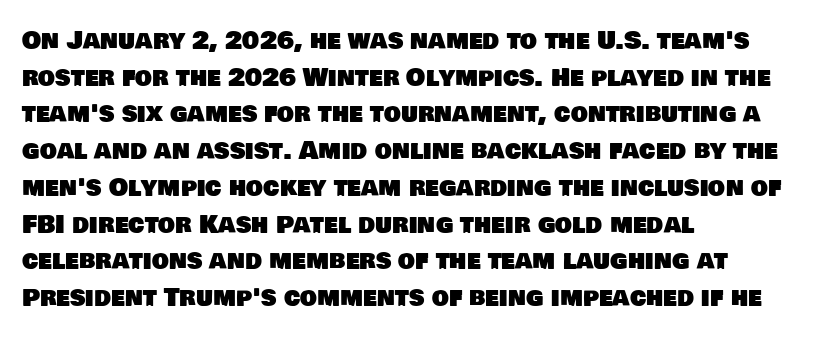
Q: Is the text underlined? A: No.
Q: How is the paragraph aligned? A: Left-aligned.
Q: Is the spacing between letters normal or unusually wide? A: Normal.
Q: Is the spacing between lines tight, normal or loose? A: Normal.
